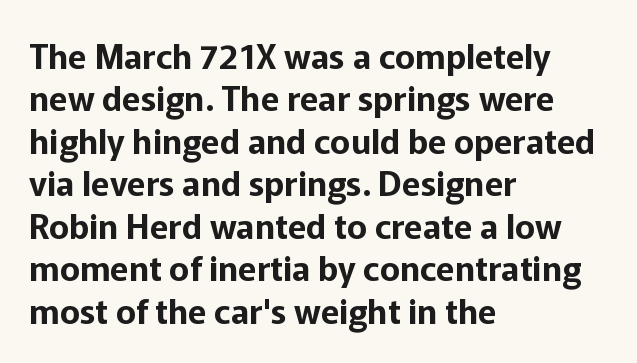
The image shows 34 px sans-serif type, upright; set left-aligned, normal line spacing (1.25x), normal letter spacing, not underlined; low stroke contrast and a medium x-height.
